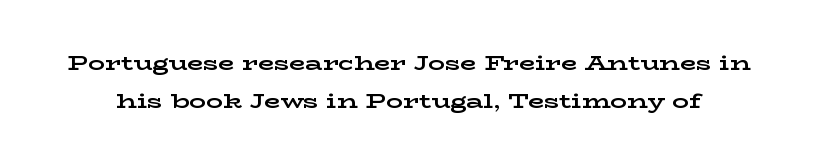
The passage shown is not underscored anywhere. Is the type bold? Yes — the strokes are clearly thick and heavy. Look at the tracking — it's just the regular setting, nothing added. The font's upright variant was chosen for this text.
